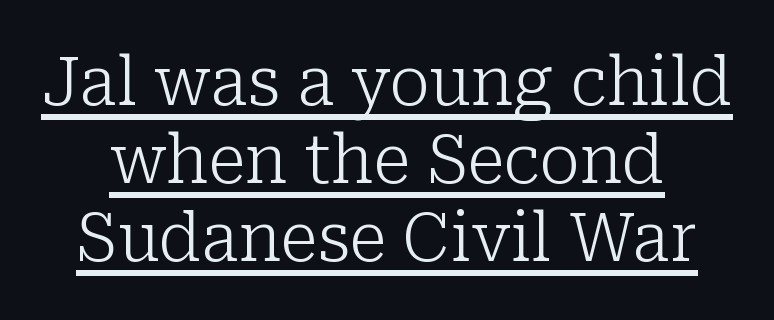
Q: Is the text bold? A: No.
Q: Is the text italic (slanted)? A: No, it is upright.
Q: Is the typeface a serif or a sans-serif typeface? A: Serif.
Q: Is the text underlined? A: Yes.
Q: How is the paragraph aligned? A: Centered.
Q: Is the spacing between letters normal or unusually wide? A: Normal.
Q: Is the spacing between lines tight, normal or loose? A: Tight.
Q: Width (condensed, normal, or wide)? A: Normal.
Q: Stroke contrast? A: Low.
Q: x-height? A: Medium.
Q: Monospaced? A: No.
